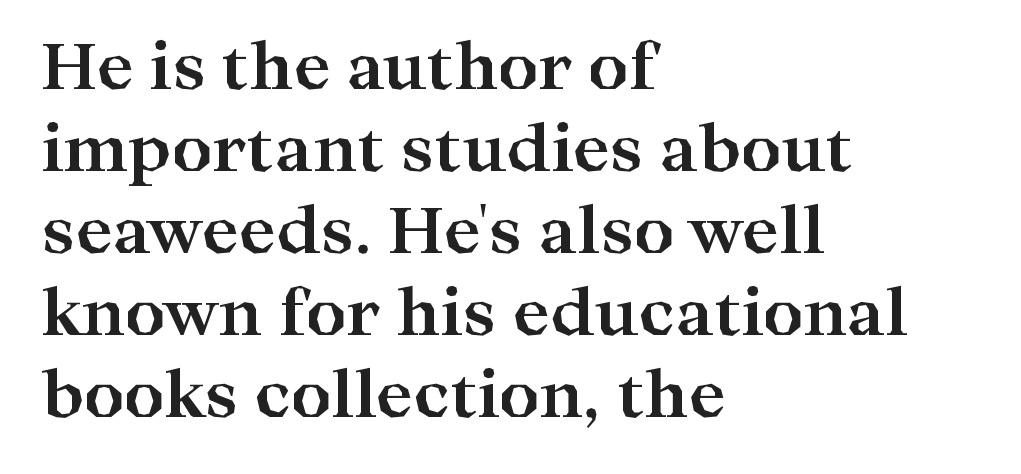
The image shows 63 px bold, wide serif type, upright; set left-aligned, normal line spacing (1.3x), normal letter spacing, not underlined; high stroke contrast and a medium x-height.
